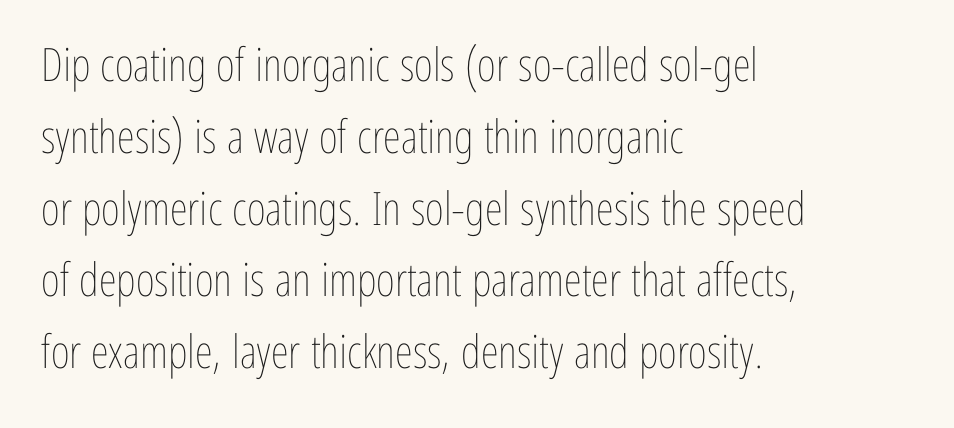
Q: Is the text bold? A: No.
Q: Is the text italic (slanted)? A: No, it is upright.
Q: Is the text underlined? A: No.
Q: How is the paragraph aligned? A: Left-aligned.
Q: Is the spacing between letters normal or unusually wide? A: Normal.
Q: Is the spacing between lines tight, normal or loose? A: Normal.
Q: Width (condensed, normal, or wide)? A: Condensed.
Q: Stroke contrast? A: Low.
Q: x-height? A: Medium.
Q: Monospaced? A: No.
